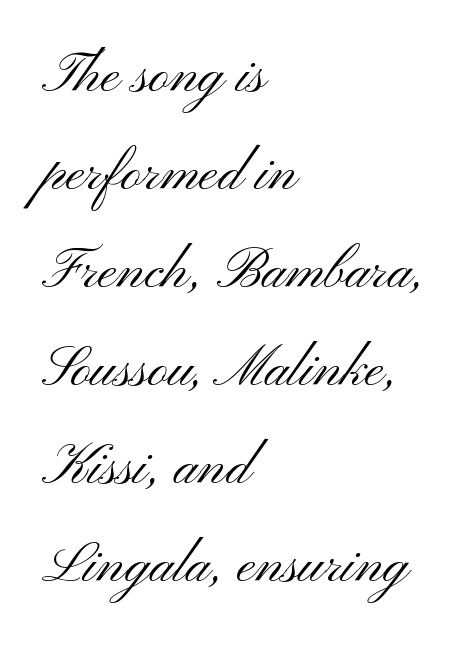
Compared with typical body copy, the letter spacing here is the same. Bold? No — there's no thickening of the strokes. Each line starts at the same left margin while the right side varies. A bare baseline throughout the passage. In terms of letterform style, serifs are entirely absent.
